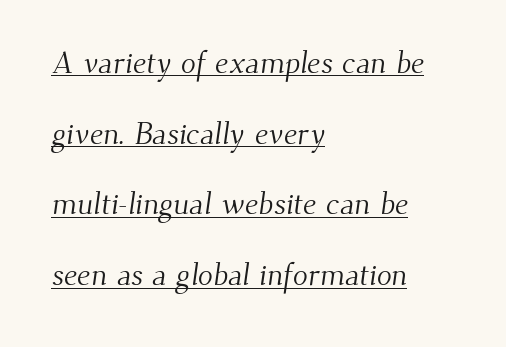
The image shows 31 px light serif type; set left-aligned, loose line spacing (2.28x), normal letter spacing, underlined; medium stroke contrast and a small x-height.
